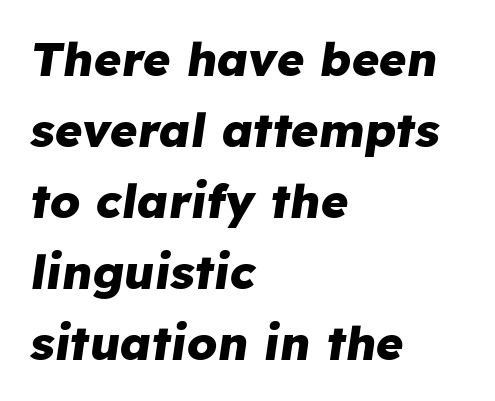
Q: Is the text bold? A: Yes.
Q: Is the text italic (slanted)? A: Yes, it leans right by about 8 degrees.
Q: Is the text underlined? A: No.
Q: How is the paragraph aligned? A: Left-aligned.
Q: Is the spacing between letters normal or unusually wide? A: Normal.
Q: Is the spacing between lines tight, normal or loose? A: Normal.
Q: Width (condensed, normal, or wide)? A: Normal.
Q: Stroke contrast? A: Low.
Q: x-height? A: Medium.
Q: Monospaced? A: No.
